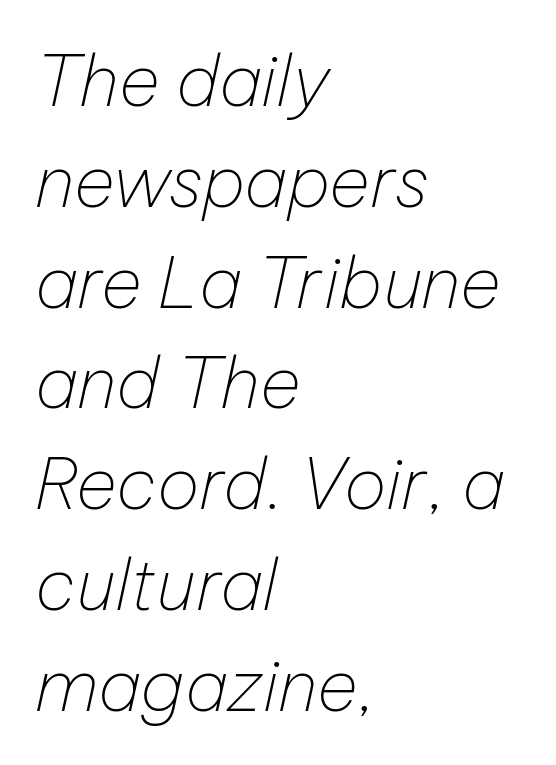
Caption: multi-line text, flush left, ragged right. An italicized treatment has been applied to the whole sample. The rendering keeps characters at their native spacing. Evenly set lines give the paragraph a standard silhouette.
